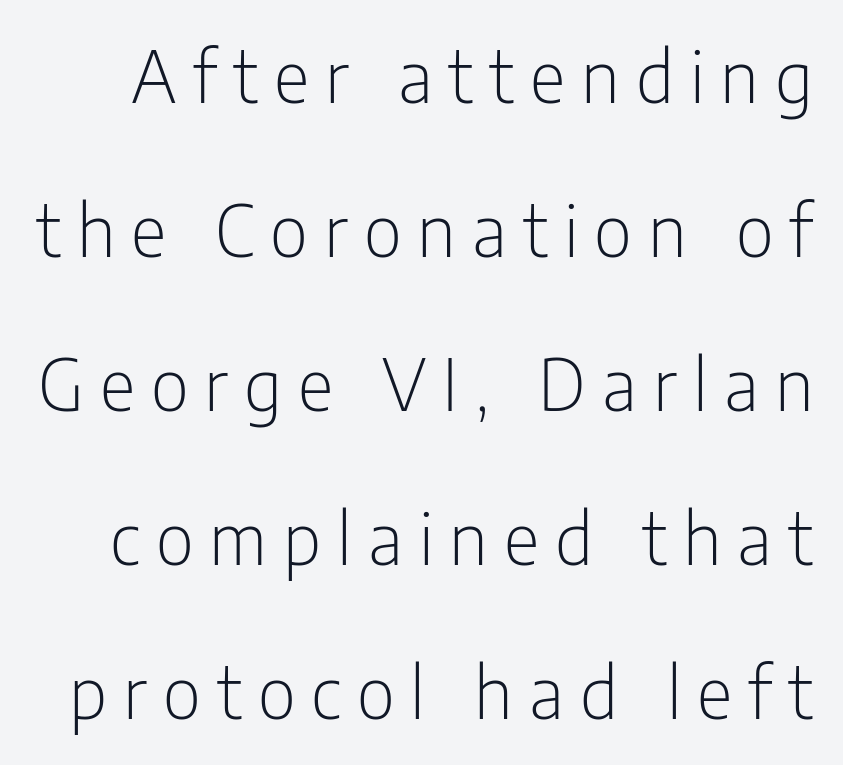
{"serif": "no", "italic": "no", "bold": "no", "weight": "light", "width": "condensed", "stroke_contrast": "low", "x_height": "medium", "monospaced": "no", "underline": "no", "line_spacing": "loose", "line_spacing_ratio": 2.2, "letter_spacing": "wide", "letter_spacing_em": 0.23, "glyph_px": 70}
